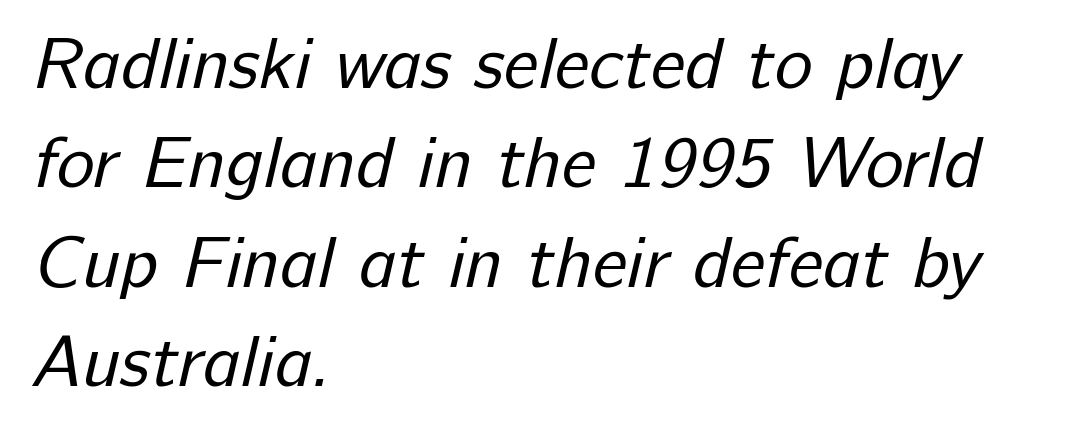
The image shows 72 px regular-weight sans-serif type; set left-aligned, normal line spacing (1.38x), normal letter spacing, not underlined; low stroke contrast and a medium x-height.
